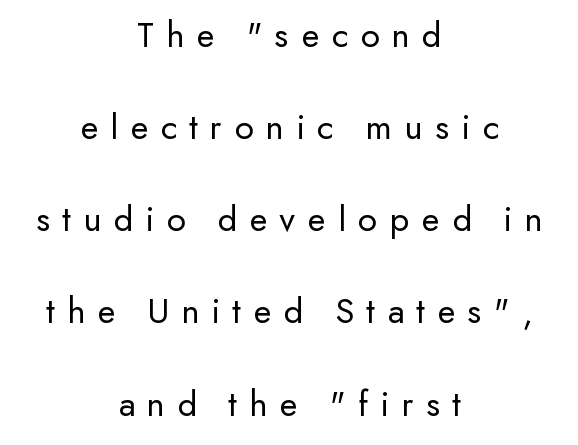
The image shows 37 px regular-weight sans-serif type, upright; set centered, loose line spacing (2.49x), unusually wide letter spacing (+0.33 em), not underlined; low stroke contrast and a small x-height.
